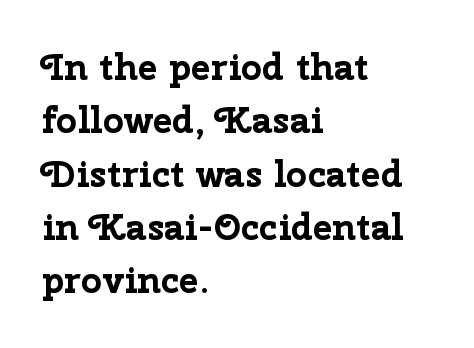
The image shows 37 px bold sans-serif type, upright; set left-aligned, normal line spacing (1.44x), normal letter spacing, not underlined; low stroke contrast and a medium x-height.
